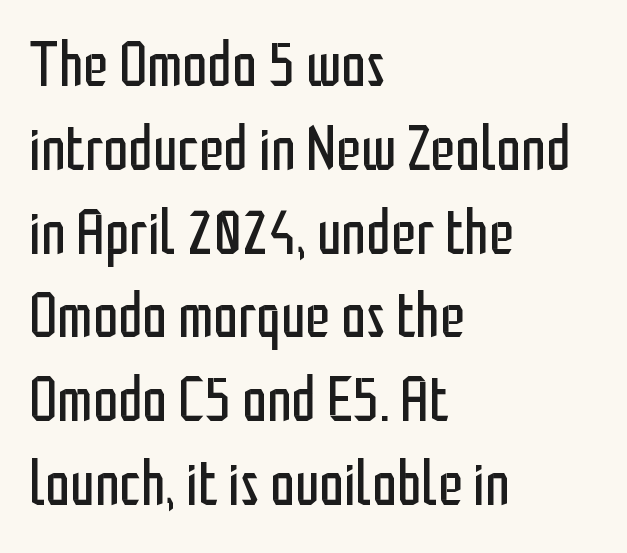
Q: Is the text bold? A: No.
Q: Is the text italic (slanted)? A: No, it is upright.
Q: Is the typeface a serif or a sans-serif typeface? A: Sans-serif.
Q: Is the text underlined? A: No.
Q: How is the paragraph aligned? A: Left-aligned.
Q: Is the spacing between letters normal or unusually wide? A: Normal.
Q: Is the spacing between lines tight, normal or loose? A: Normal.
Q: Width (condensed, normal, or wide)? A: Condensed.
Q: Stroke contrast? A: Low.
Q: x-height? A: Medium.
Q: Monospaced? A: No.
